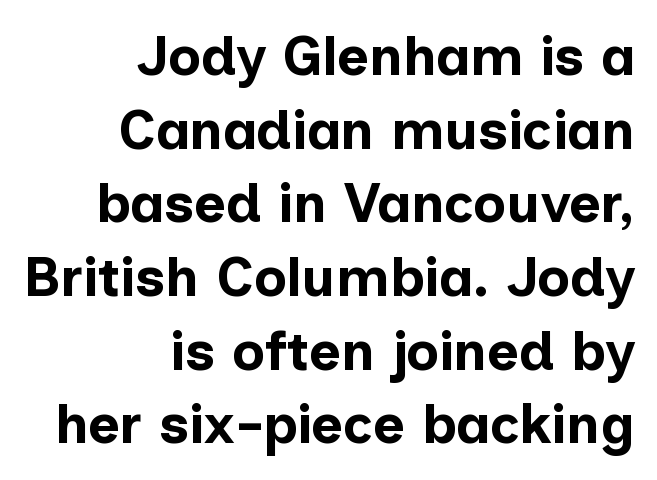
Q: Is the text bold? A: Yes.
Q: Is the text italic (slanted)? A: No, it is upright.
Q: Is the typeface a serif or a sans-serif typeface? A: Sans-serif.
Q: Is the text underlined? A: No.
Q: How is the paragraph aligned? A: Right-aligned.
Q: Is the spacing between letters normal or unusually wide? A: Normal.
Q: Is the spacing between lines tight, normal or loose? A: Normal.
Q: Width (condensed, normal, or wide)? A: Normal.
Q: Stroke contrast? A: Low.
Q: x-height? A: Medium.
Q: Monospaced? A: No.
